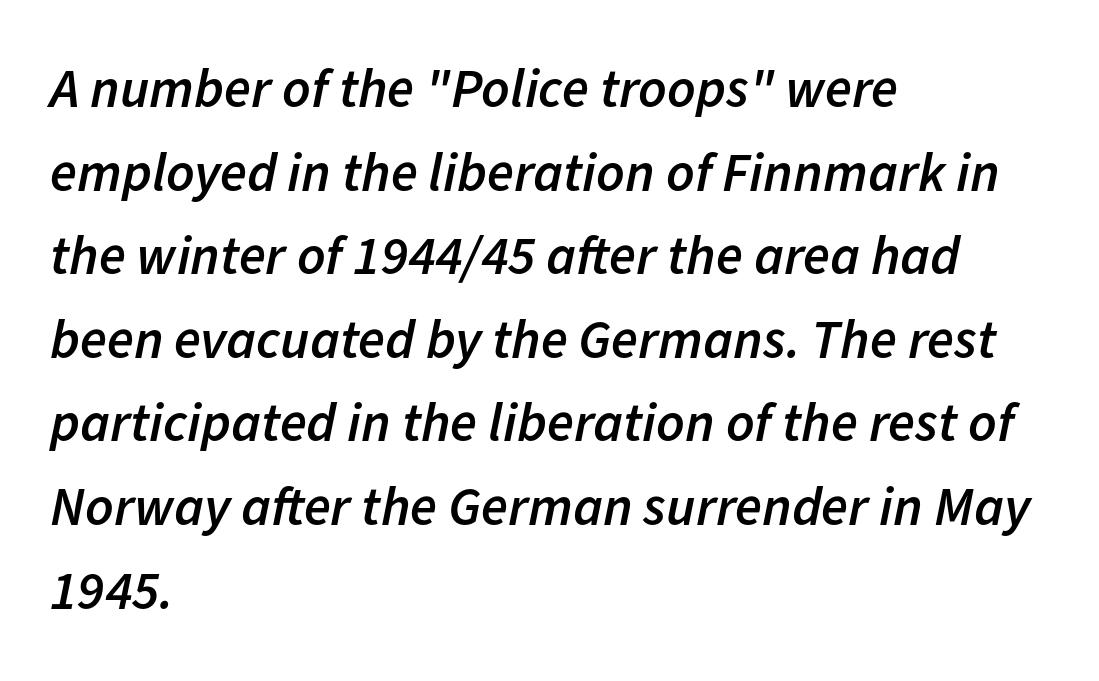
The image shows 55 px semibold type, italic (leaning right); set left-aligned, normal line spacing (1.52x), normal letter spacing, not underlined; low stroke contrast and a medium x-height.
